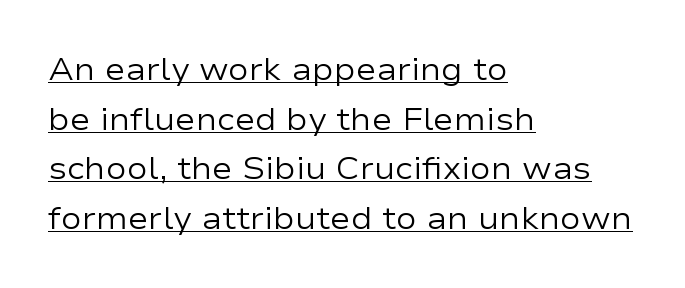
Q: Is the text bold? A: No.
Q: Is the text italic (slanted)? A: No, it is upright.
Q: Is the typeface a serif or a sans-serif typeface? A: Sans-serif.
Q: Is the text underlined? A: Yes.
Q: How is the paragraph aligned? A: Left-aligned.
Q: Is the spacing between letters normal or unusually wide? A: Normal.
Q: Is the spacing between lines tight, normal or loose? A: Normal.
Q: Width (condensed, normal, or wide)? A: Wide.
Q: Stroke contrast? A: Low.
Q: x-height? A: Medium.
Q: Monospaced? A: No.
